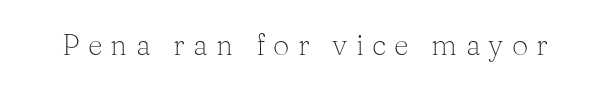
Bare-footed words on every line. These lines are composed in type with serifs. Heft: none added — not bold. This sample has the flowing, uneven cadence of proportional lettering.
